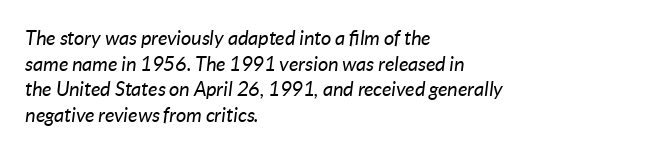
Slant detected: the letters are inclined. The strip under each line holds only bare page. Alignment: flush left. Nothing heavy about these letters — not bold at all. Notice how descenders clear the ascenders below comfortably — that's standard leading. Look at the tracking — it's just the regular setting, nothing added.
